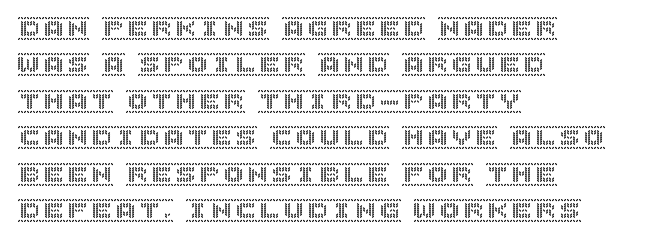
Q: Is the text italic (slanted)? A: No, it is upright.
Q: Is the text underlined? A: No.
Q: How is the paragraph aligned? A: Left-aligned.
Q: Is the spacing between letters normal or unusually wide? A: Normal.
Q: Is the spacing between lines tight, normal or loose? A: Normal.
